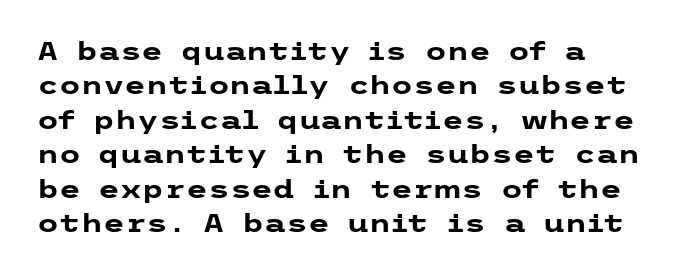
Plain, unruled lines of type. Italic: no, the glyphs are upright roman. The face used here has the dense, thick strokes of a bold. Compared with typical paragraphs, the rows here are spaced about the same. The paragraph has a hard left edge and a soft right edge. Here the glyphs are tracked normally, forming tight word shapes.
